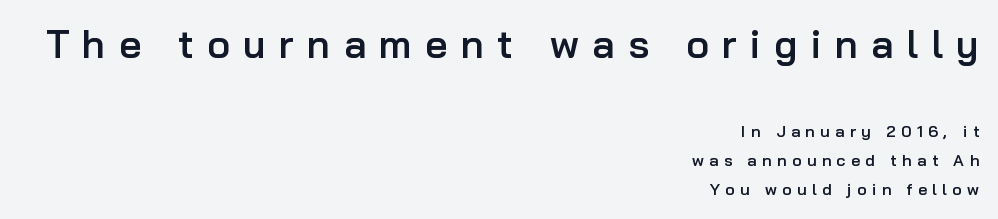
{"serif": "no", "italic": "no", "bold": "semi", "weight": "semibold", "width": "normal", "stroke_contrast": "low", "x_height": "medium", "monospaced": "no", "underline": "no", "align": "right", "line_spacing_ratio": 1.82, "letter_spacing": "wide", "letter_spacing_em": 0.34, "larger_block": "first", "size_ratio": 2.44, "glyph_px": 39}
